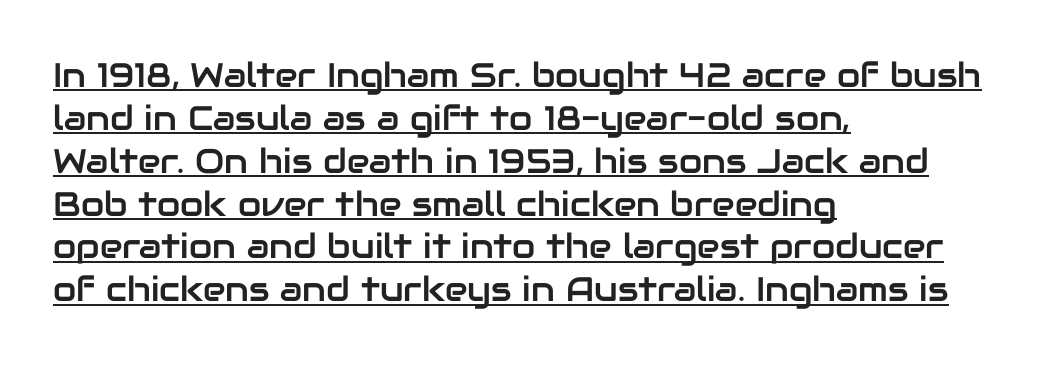
Q: Is the text italic (slanted)? A: No, it is upright.
Q: Is the typeface a serif or a sans-serif typeface? A: Sans-serif.
Q: Is the text underlined? A: Yes.
Q: How is the paragraph aligned? A: Left-aligned.
Q: Is the spacing between letters normal or unusually wide? A: Normal.
Q: Is the spacing between lines tight, normal or loose? A: Normal.
Q: Width (condensed, normal, or wide)? A: Normal.
Q: Stroke contrast? A: Low.
Q: x-height? A: Medium.
Q: Monospaced? A: No.
